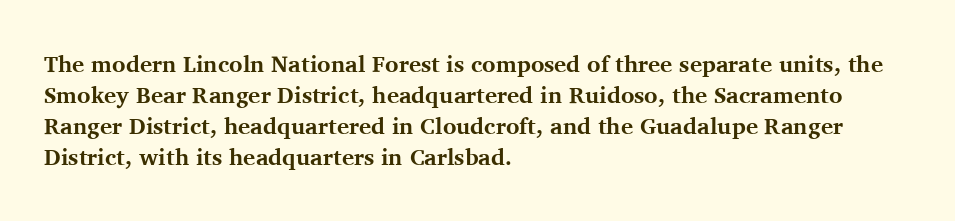
Caption: bold face, heavy strokes. Compared with typical body copy, the letter spacing here is the same. Line starts are locked; line ends wander. The axis of the letterforms is exactly vertical.
